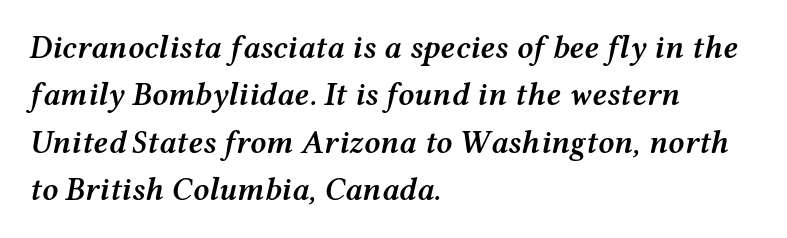
The image shows 32 px semibold, wide type, italic (leaning right); set left-aligned, normal line spacing (1.48x), normal letter spacing, not underlined; medium stroke contrast and a medium x-height.
